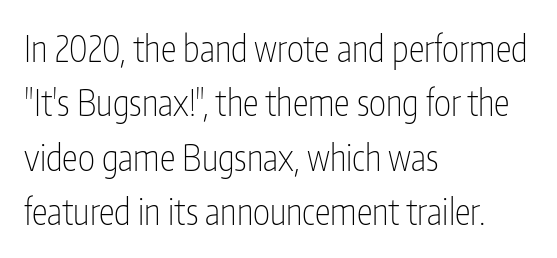
The image shows 36 px thin, condensed sans-serif type, upright; set left-aligned, normal line spacing (1.51x), normal letter spacing, not underlined; low stroke contrast and a medium x-height.
